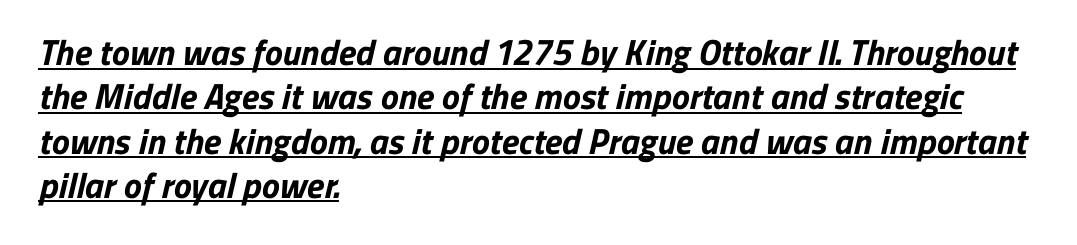
Q: Is the text bold? A: Yes.
Q: Is the typeface a serif or a sans-serif typeface? A: Sans-serif.
Q: Is the text underlined? A: Yes.
Q: How is the paragraph aligned? A: Left-aligned.
Q: Is the spacing between letters normal or unusually wide? A: Normal.
Q: Width (condensed, normal, or wide)? A: Normal.
Q: Stroke contrast? A: Low.
Q: x-height? A: Medium.
Q: Monospaced? A: No.
